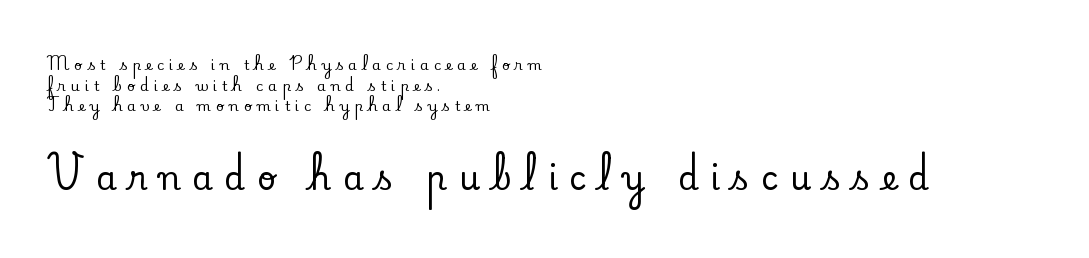
Q: Is the text italic (slanted)? A: No, it is upright.
Q: Is the typeface a serif or a sans-serif typeface? A: Serif.
Q: Is the text underlined? A: No.
Q: How is the paragraph aligned? A: Left-aligned.
Q: Is the spacing between letters normal or unusually wide? A: Unusually wide.
Q: Is the spacing between lines tight, normal or loose? A: Normal.
Q: Which block of text is set in a larger size, the first (top) or the second (bottom)? A: The second (bottom) one.
Q: Width (condensed, normal, or wide)? A: Normal.
Q: Stroke contrast? A: Low.
Q: x-height? A: Small.
Q: Monospaced? A: No.
